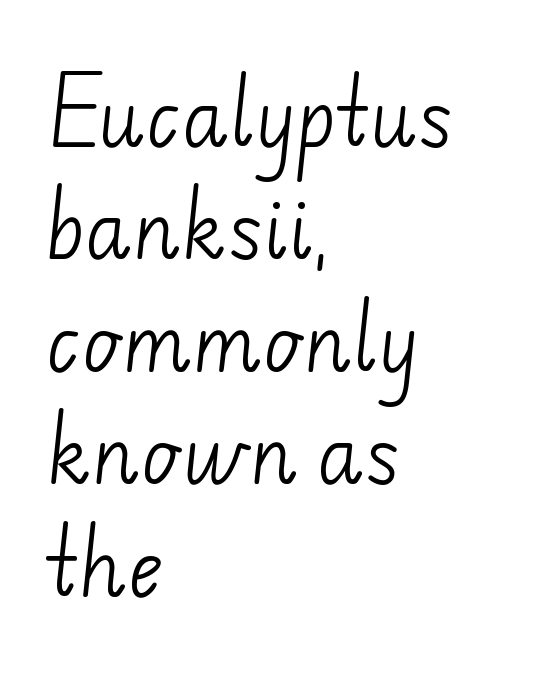
The image shows 76 px light sans-serif type; set left-aligned, normal line spacing (1.48x), normal letter spacing, not underlined; low stroke contrast and a small x-height.
